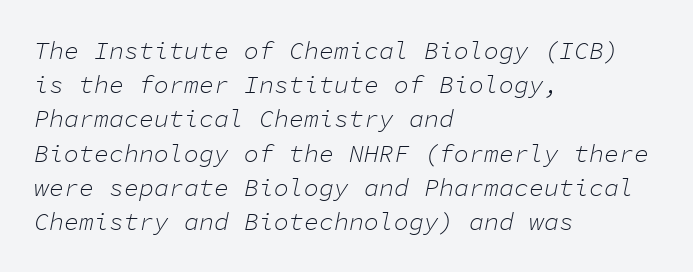
Q: Is the text bold? A: No.
Q: Is the text italic (slanted)? A: Yes, it leans right by about 11 degrees.
Q: Is the text underlined? A: No.
Q: How is the paragraph aligned? A: Left-aligned.
Q: Is the spacing between letters normal or unusually wide? A: Normal.
Q: Is the spacing between lines tight, normal or loose? A: Normal.
